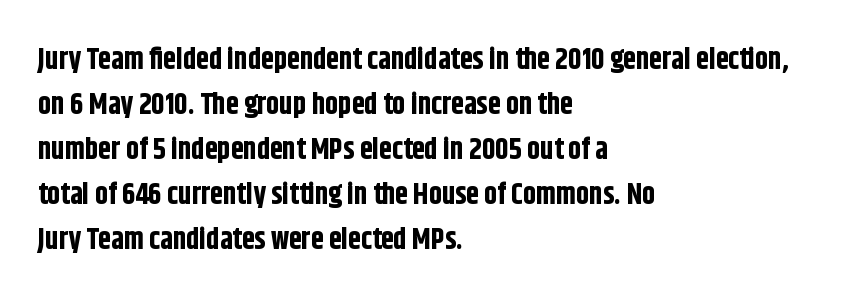
Q: Is the text bold? A: Yes.
Q: Is the text italic (slanted)? A: No, it is upright.
Q: Is the typeface a serif or a sans-serif typeface? A: Sans-serif.
Q: Is the text underlined? A: No.
Q: How is the paragraph aligned? A: Left-aligned.
Q: Is the spacing between letters normal or unusually wide? A: Normal.
Q: Is the spacing between lines tight, normal or loose? A: Normal.
Q: Width (condensed, normal, or wide)? A: Condensed.
Q: Stroke contrast? A: Low.
Q: x-height? A: Large.
Q: Monospaced? A: No.
